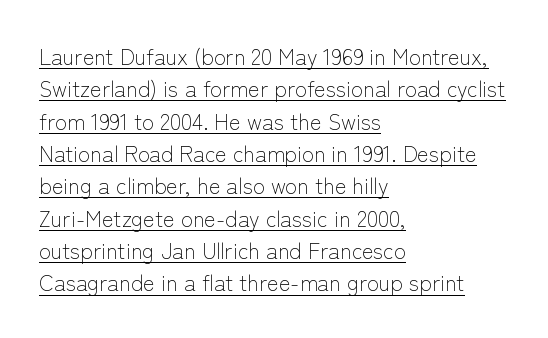
Q: Is the text bold? A: No.
Q: Is the text italic (slanted)? A: No, it is upright.
Q: Is the text underlined? A: Yes.
Q: How is the paragraph aligned? A: Left-aligned.
Q: Is the spacing between letters normal or unusually wide? A: Normal.
Q: Is the spacing between lines tight, normal or loose? A: Normal.
